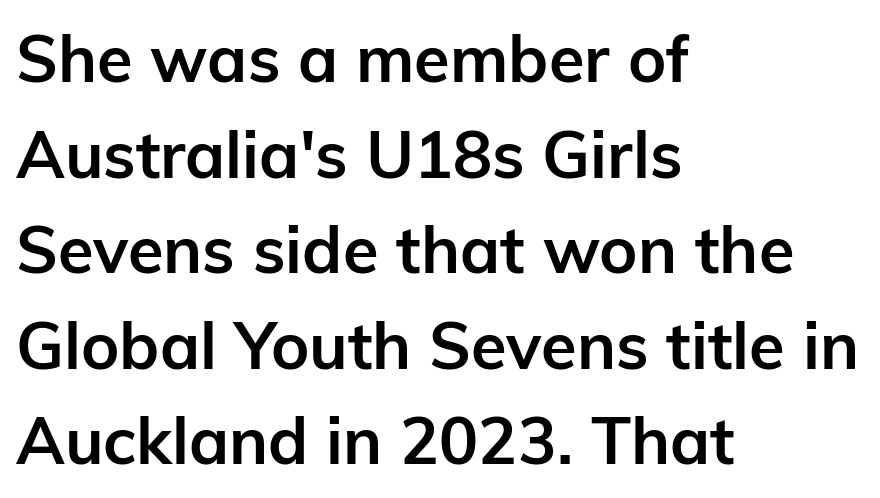
Tracking value appears to be zero — textbook default spacing. A dark, heavy texture on the line: the type is bold. Spacing verdict: proportional, widths tailored to each character. This sample uses a sans-serif face. The vertical gap from one line to the next is medium. Tall strokes in this sample are plumb rather than angled.
